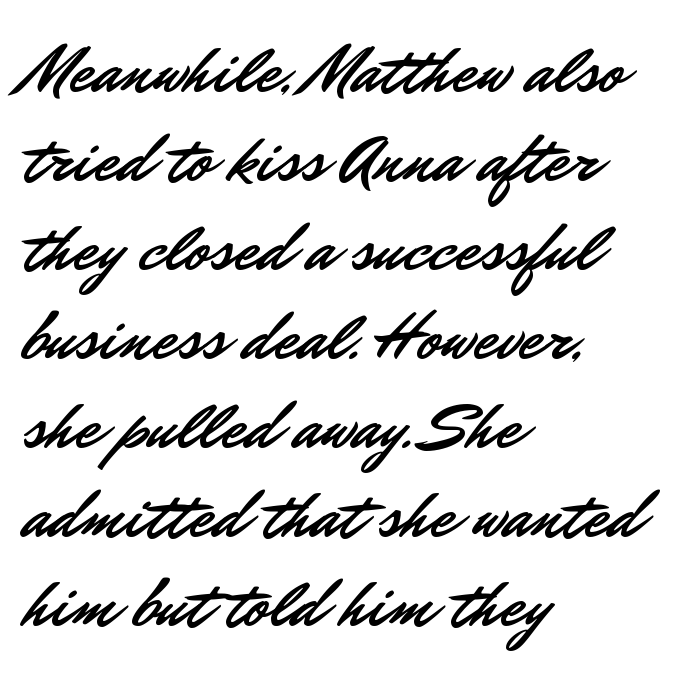
The image shows 69 px sans-serif type; set left-aligned, normal line spacing (1.29x), normal letter spacing, not underlined; low stroke contrast and a small x-height.
